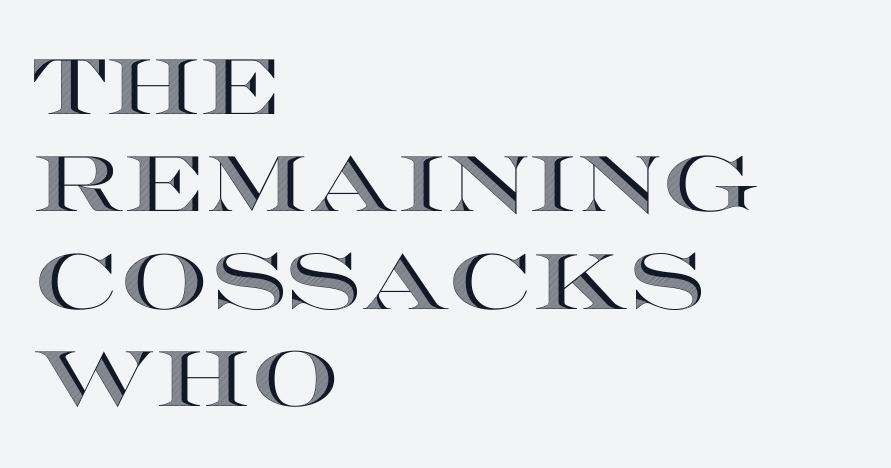
{"italic": "no", "width": "wide", "x_height": "large", "monospaced": "no", "underline": "no", "align": "left", "line_spacing": "normal", "line_spacing_ratio": 1.25, "letter_spacing": "normal", "letter_spacing_em": 0.0, "glyph_px": 78}
